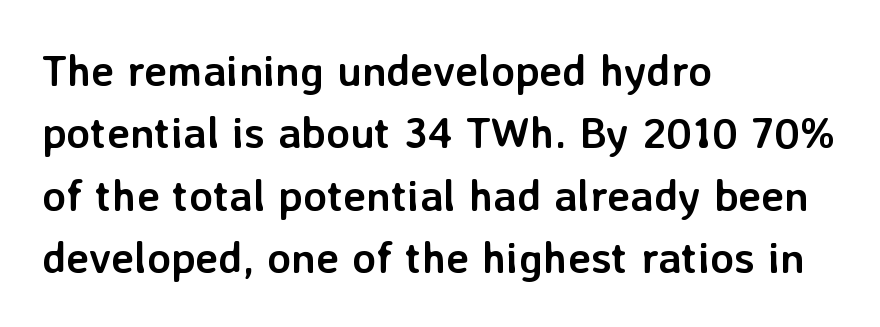
A typesetter would label this face a sans. Leftover space on each line is placed entirely after the last word. A typesetter would call this proportional, since set widths differ per character. The strokes are fattened all the way to bold. The space directly below the letters is spotless.
